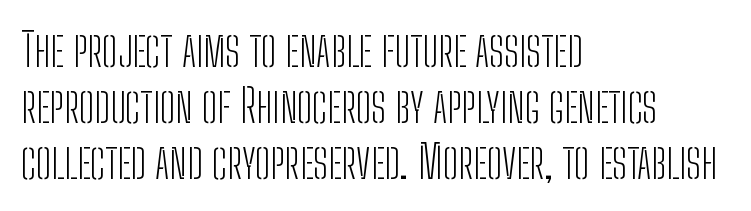
The image shows 46 px light, condensed sans-serif type, upright; set left-aligned, line spacing 1.22x, normal letter spacing, not underlined; low stroke contrast and a medium x-height.
